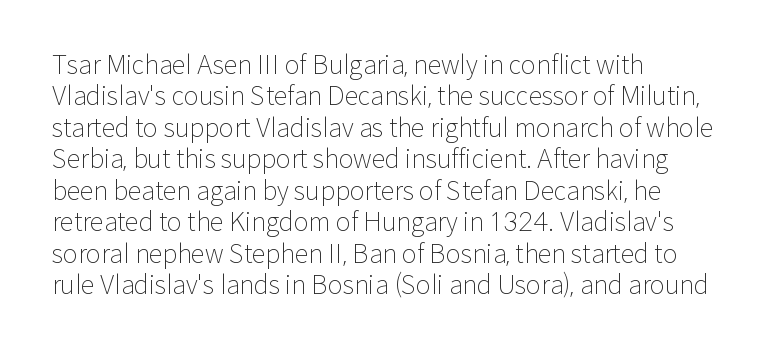
Q: Is the text bold? A: No.
Q: Is the text italic (slanted)? A: No, it is upright.
Q: Is the text underlined? A: No.
Q: How is the paragraph aligned? A: Left-aligned.
Q: Is the spacing between letters normal or unusually wide? A: Normal.
Q: Is the spacing between lines tight, normal or loose? A: Normal.
